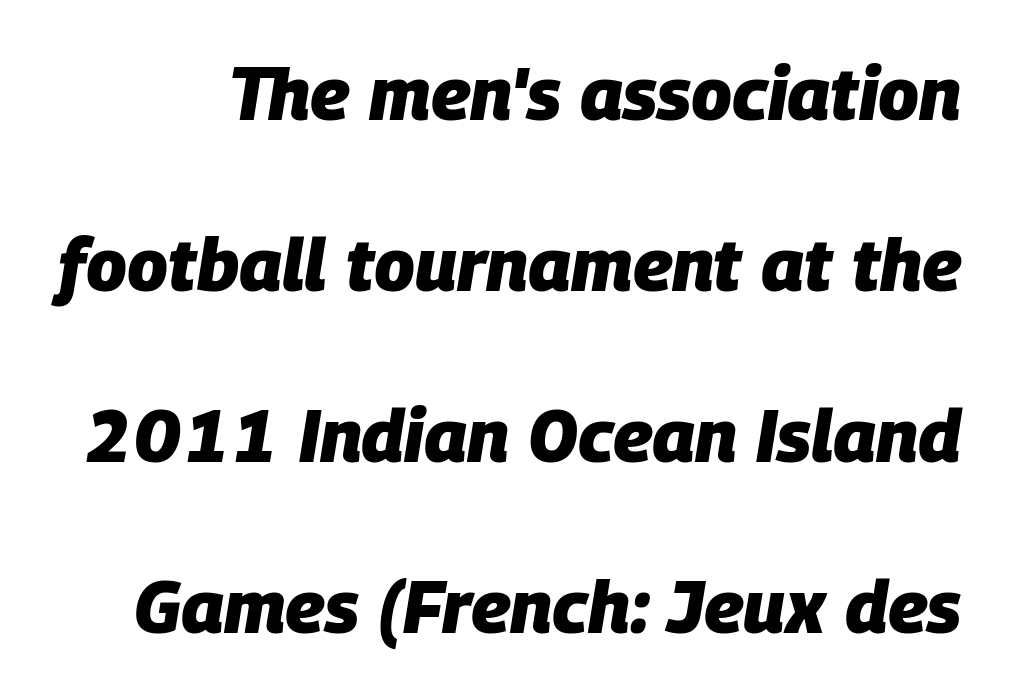
{"italic": "yes", "lean": "right", "slant_degrees": 9, "bold": "yes", "weight": "heavy", "width": "normal", "stroke_contrast": "low", "x_height": "large", "monospaced": "no", "underline": "no", "line_spacing": "loose", "line_spacing_ratio": 2.31, "letter_spacing": "normal", "letter_spacing_em": 0.0, "glyph_px": 74}
